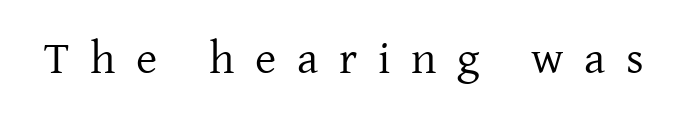
The image shows 46 px regular-weight serif type, upright; set unusually wide letter spacing (+0.45 em), not underlined; low stroke contrast and a medium x-height.
